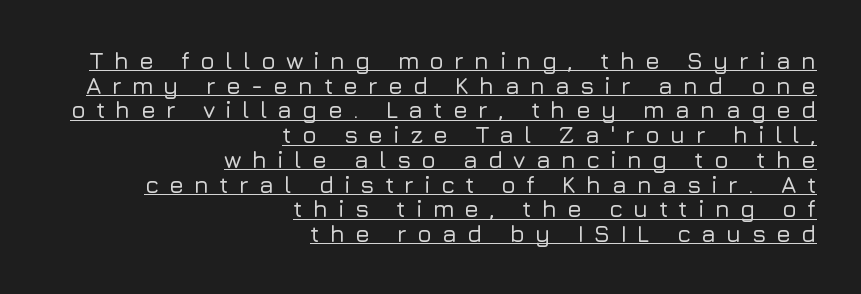
This is underlined copy, the kind a proofreader might mark for attention. Compared with typical paragraphs, the rows here are closer together. Substantial extra tracking has been applied to these lines. This sample is right-justified, so line beginnings fall wherever the words allow.
